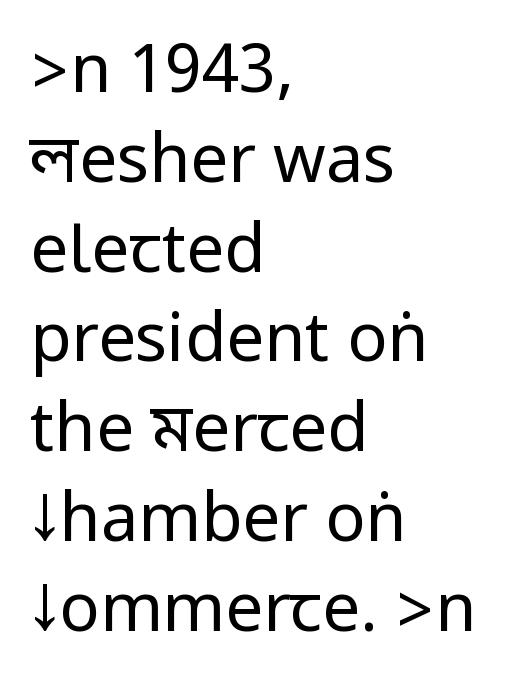
The image shows 67 px regular-weight, condensed sans-serif type, upright; set left-aligned, normal line spacing (1.34x), normal letter spacing, not underlined; low stroke contrast.
